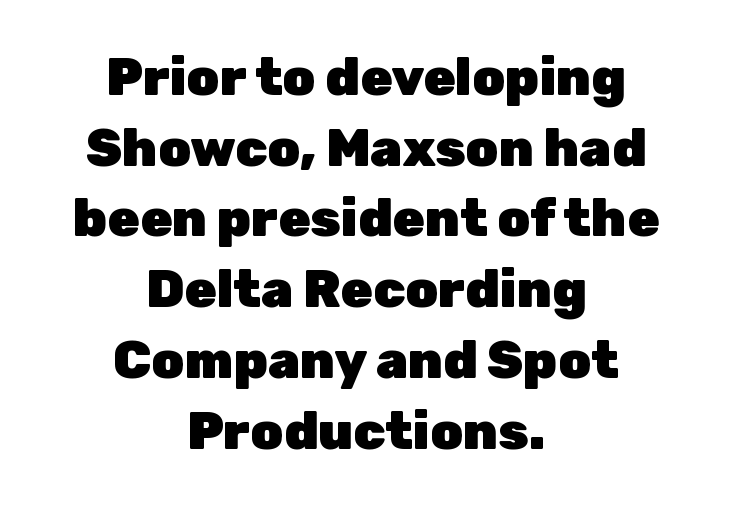
Students, this is bold: see how much ink each stroke carries. A sans-serif font was chosen for this passage. In terms of letterspacing, this is plain default setting. Characters remain perfectly vertical along every line.
